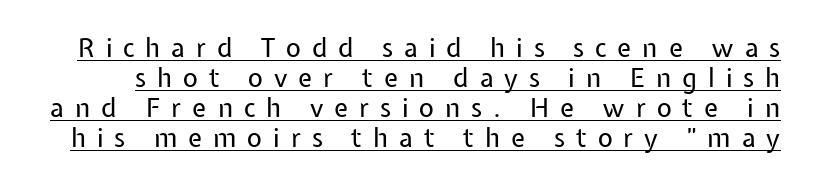
Q: Is the text bold? A: No.
Q: Is the text italic (slanted)? A: No, it is upright.
Q: Is the text underlined? A: Yes.
Q: Is the spacing between letters normal or unusually wide? A: Unusually wide.
Q: Is the spacing between lines tight, normal or loose? A: Tight.
